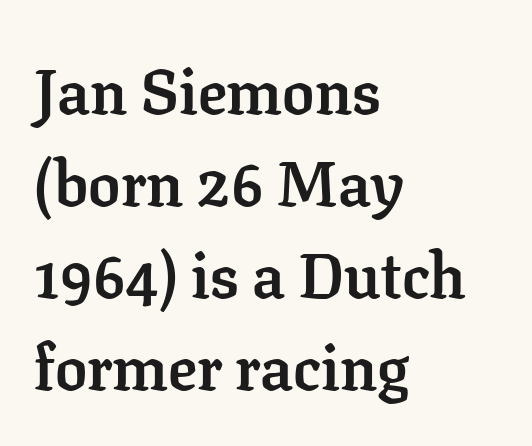
The passage shown has conventional tracking throughout. This is roman type, the default non-slanted kind. The font family rendered here belongs to the serif group. Honestly, the row spacing looks completely unremarkable. Does the copy run flush right? No — it runs flush left. The face used here is proportionally spaced, like ordinary book or web type.
